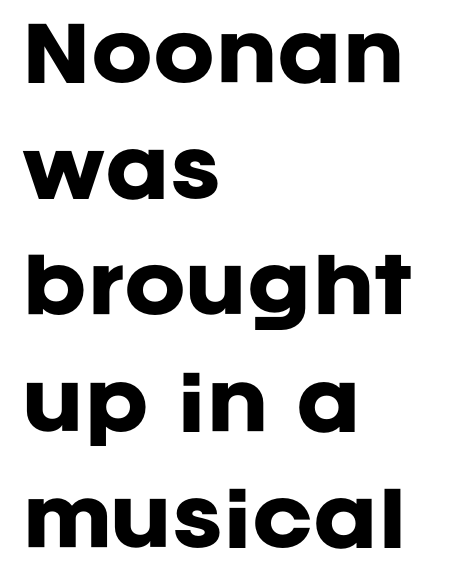
{"serif": "no", "italic": "no", "bold": "yes", "weight": "heavy", "width": "normal", "stroke_contrast": "low", "x_height": "large", "monospaced": "no", "underline": "no", "align": "left", "line_spacing": "normal", "line_spacing_ratio": 1.57, "letter_spacing": "normal", "letter_spacing_em": 0.0, "glyph_px": 74}
